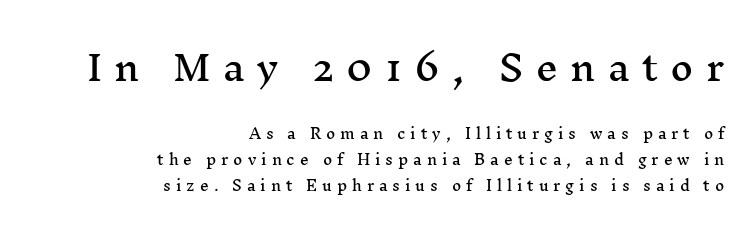
{"serif": "yes", "italic": "no", "width": "wide", "stroke_contrast": "medium", "x_height": "medium", "monospaced": "no", "underline": "no", "align": "right", "line_spacing_ratio": 1.88, "letter_spacing": "wide", "letter_spacing_em": 0.35, "larger_block": "first", "size_ratio": 2.5, "glyph_px": 35}
